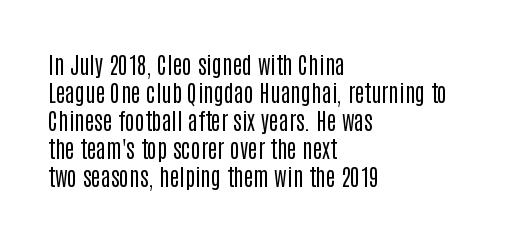
Q: Is the text bold? A: No.
Q: Is the text italic (slanted)? A: No, it is upright.
Q: Is the text underlined? A: No.
Q: How is the paragraph aligned? A: Left-aligned.
Q: Is the spacing between letters normal or unusually wide? A: Normal.
